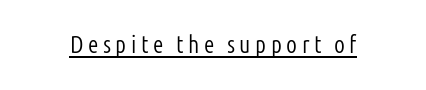
Q: Is the text bold? A: No.
Q: Is the text italic (slanted)? A: No, it is upright.
Q: Is the text underlined? A: Yes.
